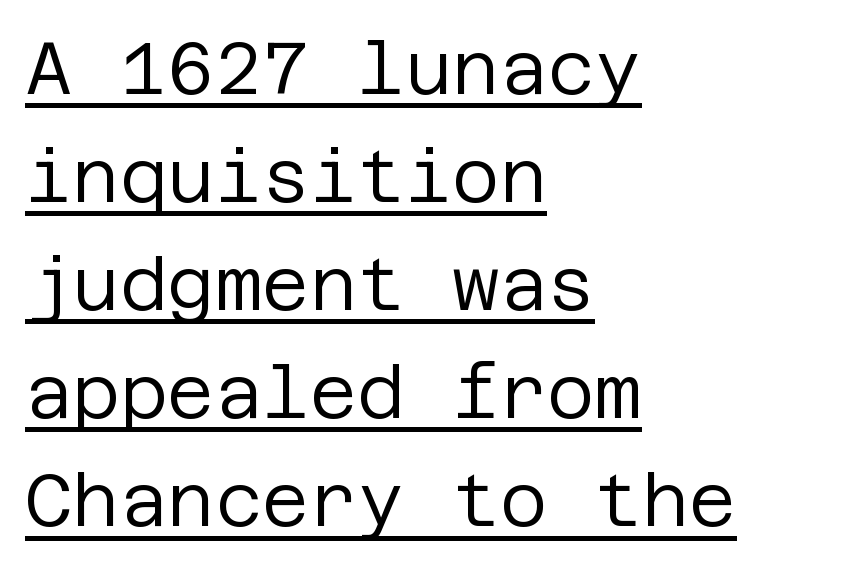
The image shows 73 px regular-weight sans-serif type, upright; set left-aligned, normal line spacing (1.48x), normal letter spacing, underlined; low stroke contrast and a large x-height.
